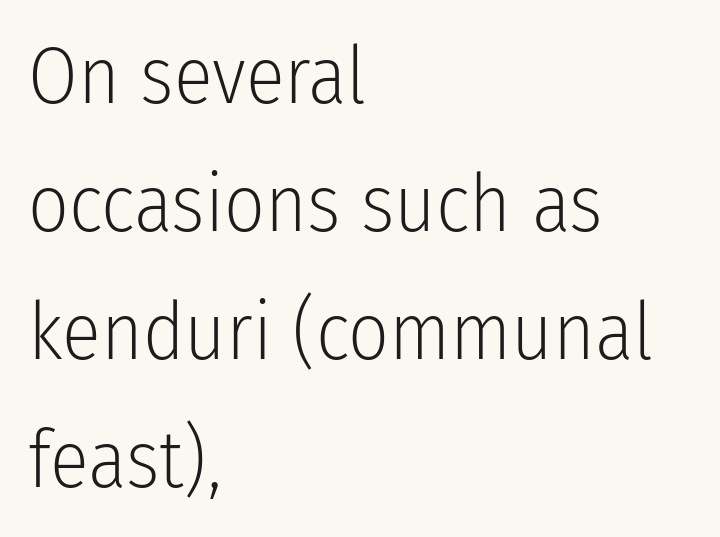
{"serif": "no", "italic": "no", "bold": "no", "weight": "light", "width": "condensed", "stroke_contrast": "low", "x_height": "medium", "monospaced": "no", "underline": "no", "align": "left", "line_spacing": "normal", "line_spacing_ratio": 1.6, "letter_spacing": "normal", "letter_spacing_em": 0.0, "glyph_px": 80}
